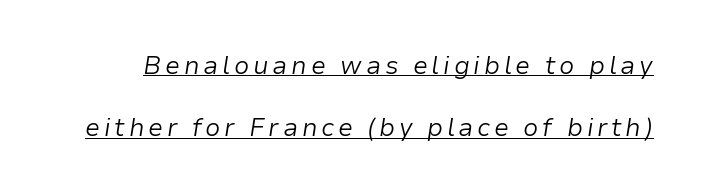
Summary of vertical rhythm: relaxed, with wide interline spacing. An italicized treatment has been applied to the whole sample. Caption: lettering with a line underneath. A quiet, ordinary-to-light weight characterises the typeface.
